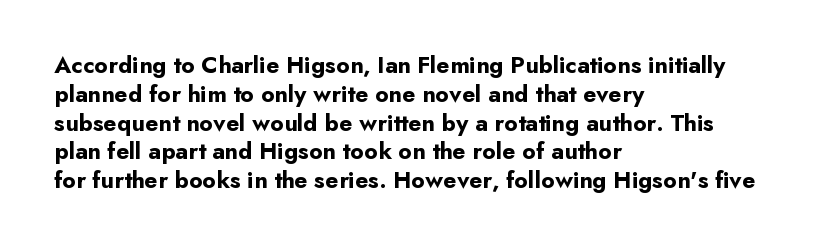
The image shows 24 px bold type, upright; set left-aligned, line spacing 1.2x, normal letter spacing, not underlined.
